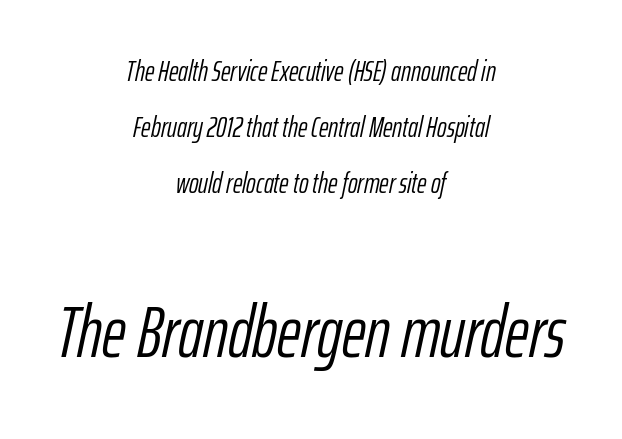
{"italic": "yes", "lean": "right", "slant_degrees": 12, "bold": "no", "weight": "light", "width": "condensed", "stroke_contrast": "low", "x_height": "medium", "monospaced": "no", "underline": "no", "align": "center", "line_spacing": "loose", "line_spacing_ratio": 1.93, "letter_spacing": "normal", "letter_spacing_em": 0.0, "larger_block": "second", "size_ratio": 2.52, "glyph_px": 73}
